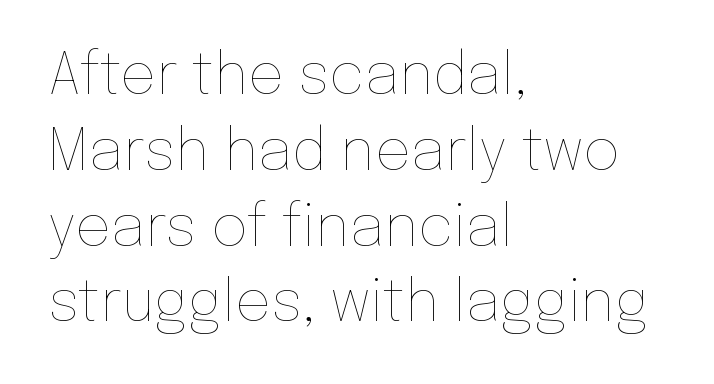
This rendering features lettering with no underline. Characters remain perfectly vertical along every line. The weight would be labelled regular, book, light, or lighter still. Character widths vary here, with narrow letters taking less room than wide ones. Caption: multi-line text, flush left, ragged right. Reading down the column, the eye jumps a familiar distance to each next line.
